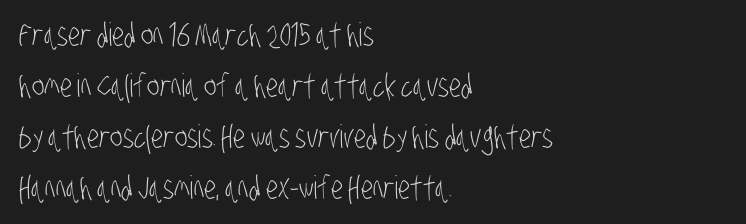
{"serif": "no", "bold": "no", "weight": "light", "width": "condensed", "stroke_contrast": "low", "x_height": "large", "monospaced": "no", "underline": "no", "align": "left", "line_spacing": "normal", "line_spacing_ratio": 1.59, "letter_spacing": "normal", "letter_spacing_em": 0.0, "glyph_px": 32}
